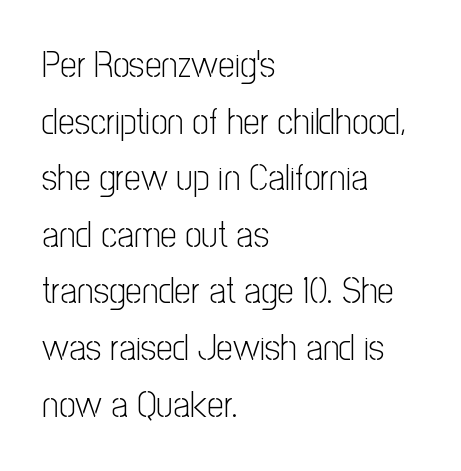
{"serif": "no", "italic": "no", "bold": "no", "weight": "light", "width": "condensed", "stroke_contrast": "low", "x_height": "medium", "monospaced": "no", "underline": "no", "align": "left", "line_spacing": "normal", "line_spacing_ratio": 1.53, "letter_spacing": "normal", "letter_spacing_em": 0.0, "glyph_px": 37}
